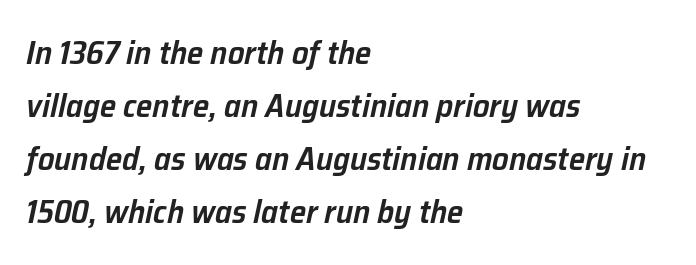
Unmarked baselines from the first word to the last. Is this a fixed-width face? No — the glyphs have proportional, varying widths. Heft: intermediate — a semibold. Style check: oblique. Compared with typical body copy, the letter spacing here is the same.
